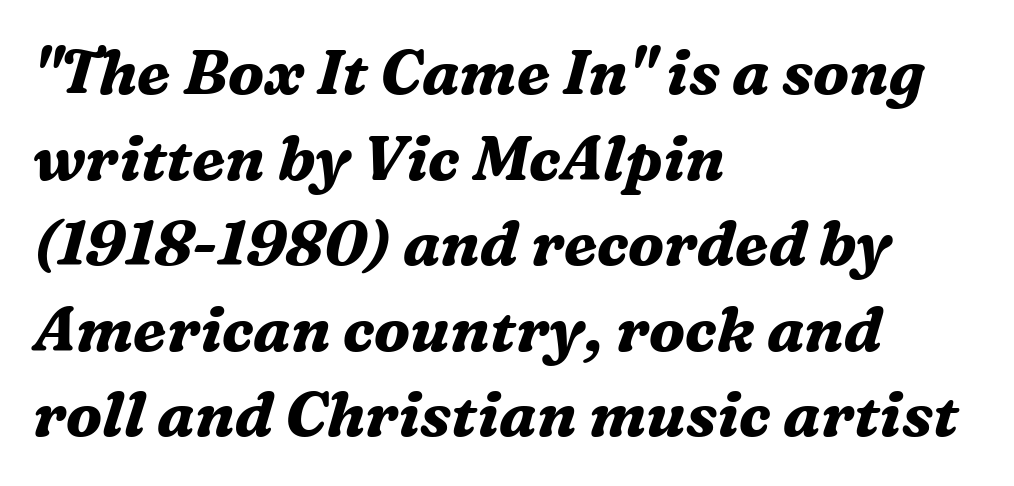
{"serif": "yes", "italic": "yes", "lean": "right", "slant_degrees": 16, "bold": "yes", "weight": "bold", "width": "normal", "stroke_contrast": "medium", "x_height": "medium", "monospaced": "no", "underline": "no", "align": "left", "line_spacing": "normal", "line_spacing_ratio": 1.38, "letter_spacing": "normal", "letter_spacing_em": 0.0, "glyph_px": 62}
